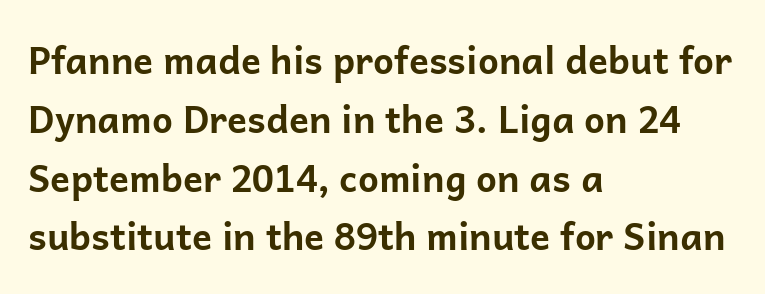
The image shows 37 px bold sans-serif type, upright; set left-aligned, normal line spacing (1.59x), normal letter spacing, not underlined; low stroke contrast and a medium x-height.
